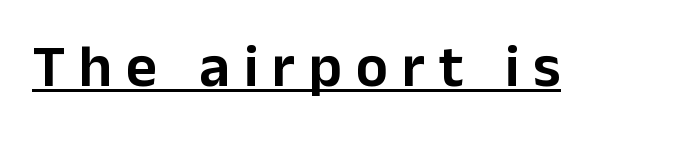
Q: Is the text italic (slanted)? A: No, it is upright.
Q: Is the typeface a serif or a sans-serif typeface? A: Sans-serif.
Q: Is the text underlined? A: Yes.
Q: Is the spacing between letters normal or unusually wide? A: Unusually wide.
Q: Width (condensed, normal, or wide)? A: Normal.
Q: Stroke contrast? A: Low.
Q: x-height? A: Medium.
Q: Monospaced? A: No.
